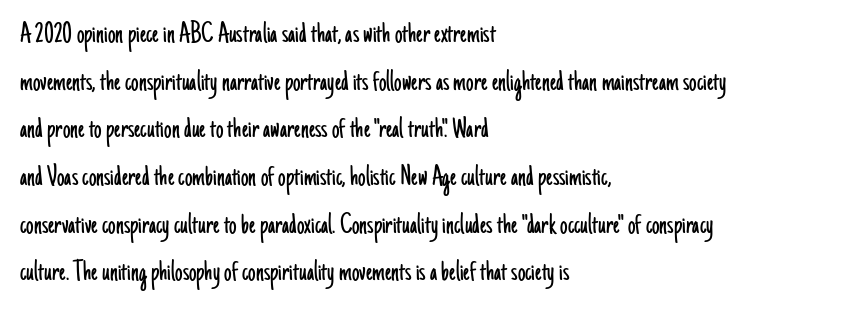
This rendering employs a face without finishing strokes, i.e., a sans-serif. Varying glyph widths throughout — classic text-font behaviour. The lines in this sample share a left origin and differ only in where they stop. The letterforms sit at book weight or below. These lines sit exactly where default settings would place them. Do the letters lean? They stand straight.
